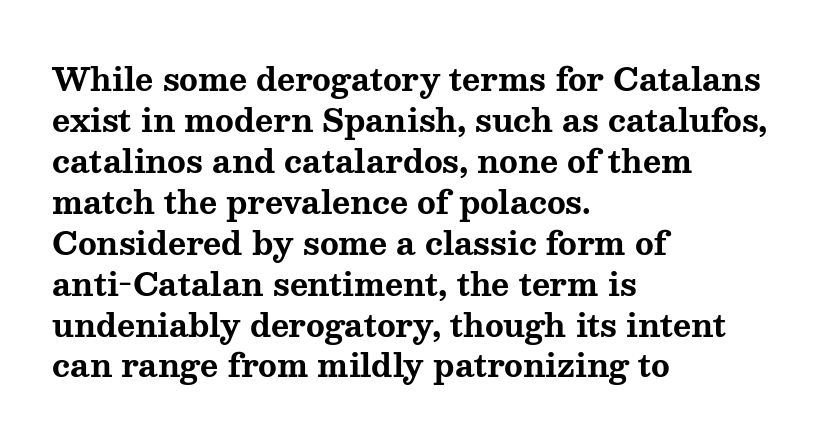
Varying glyph widths throughout — classic text-font behaviour. Is there much room between lines? A standard amount, neither cramped nor airy. Its strokes are broad and dark, the hallmark of bold type. The horizontal fit of the characters is conventional and even. The words here are not underlined. Observe the serifs anchoring each vertical stroke in this sample.
